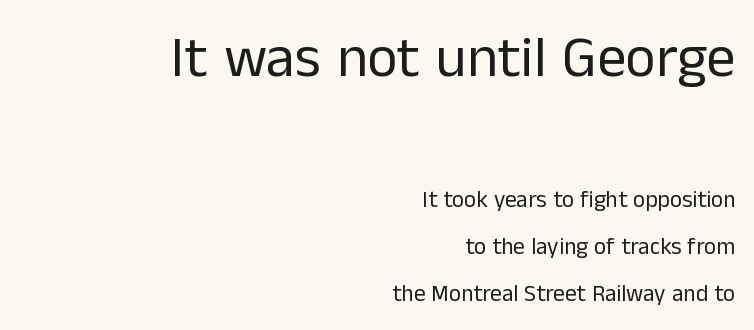
{"serif": "no", "italic": "no", "bold": "no", "weight": "regular", "width": "normal", "stroke_contrast": "low", "x_height": "medium", "monospaced": "no", "underline": "no", "align": "right", "line_spacing": "loose", "line_spacing_ratio": 2.04, "letter_spacing": "normal", "letter_spacing_em": 0.0, "larger_block": "first", "size_ratio": 2.52, "glyph_px": 58}
